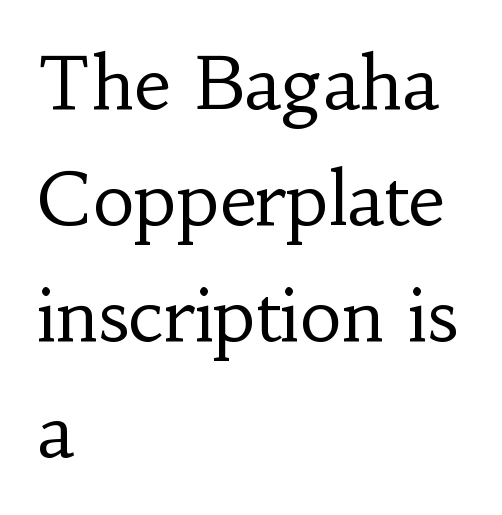
{"serif": "yes", "italic": "no", "bold": "no", "weight": "regular", "width": "normal", "stroke_contrast": "low", "x_height": "small", "monospaced": "no", "underline": "no", "align": "left", "line_spacing": "normal", "line_spacing_ratio": 1.59, "letter_spacing": "normal", "letter_spacing_em": 0.0, "glyph_px": 73}
